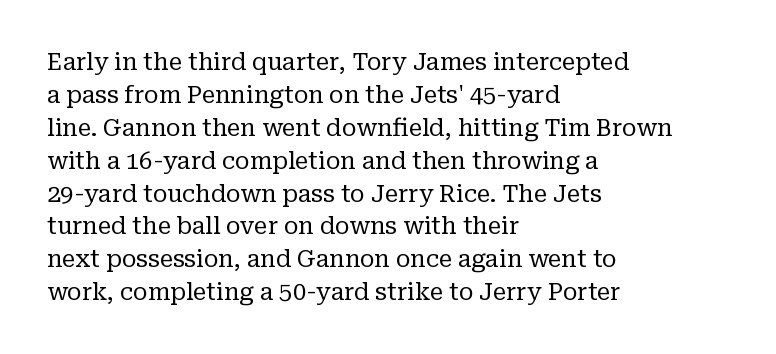
{"italic": "no", "bold": "no", "underline": "no", "align": "left", "line_spacing": "normal", "line_spacing_ratio": 1.37, "letter_spacing": "normal", "letter_spacing_em": 0.0, "glyph_px": 24}
